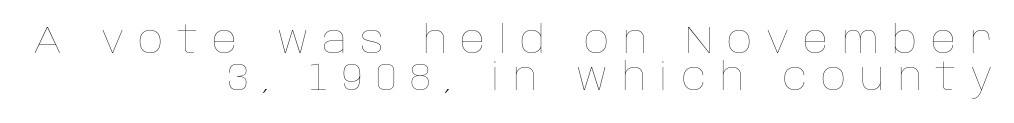
Q: Is the text bold? A: No.
Q: Is the text italic (slanted)? A: No, it is upright.
Q: Is the text underlined? A: No.
Q: How is the paragraph aligned? A: Right-aligned.
Q: Is the spacing between letters normal or unusually wide? A: Unusually wide.
Q: Is the spacing between lines tight, normal or loose? A: Tight.
Q: Width (condensed, normal, or wide)? A: Normal.
Q: Stroke contrast? A: Low.
Q: x-height? A: Large.
Q: Monospaced? A: No.
